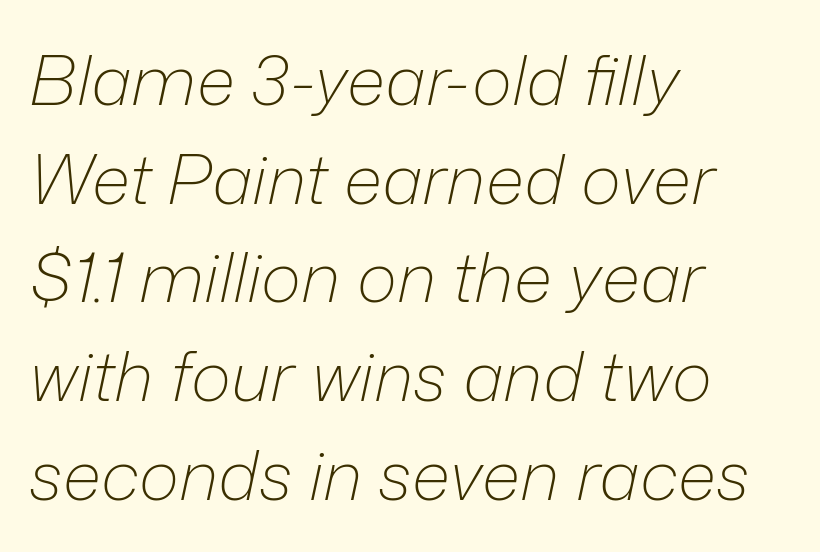
Is this a fixed-width face? No — the glyphs have proportional, varying widths. Visually the block forms a straight wall on the left and a jagged coastline on the right. Nothing unusual about the tracking: characters are spaced as the font intends. Quick note: underline off.
